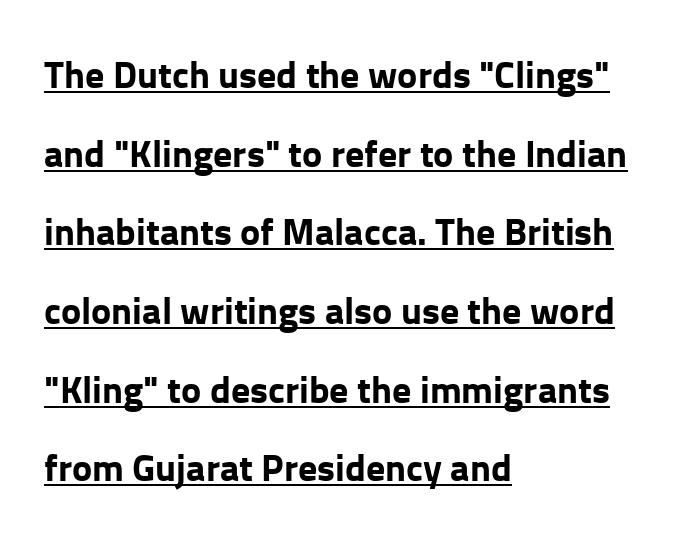
{"serif": "no", "italic": "no", "bold": "yes", "weight": "bold", "width": "normal", "stroke_contrast": "low", "x_height": "medium", "monospaced": "no", "underline": "yes", "align": "left", "line_spacing": "loose", "line_spacing_ratio": 2.07, "letter_spacing": "normal", "letter_spacing_em": 0.0, "glyph_px": 38}
